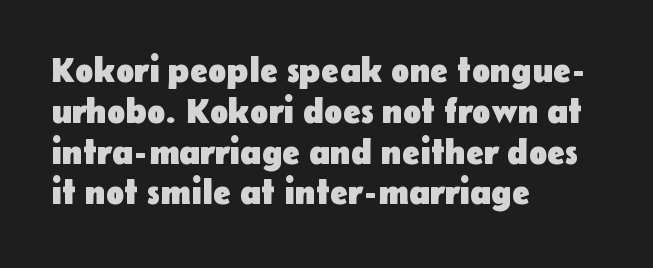
The image shows 34 px heavy sans-serif type, upright; set left-aligned, line spacing 1.2x, normal letter spacing, not underlined; low stroke contrast and a medium x-height.
